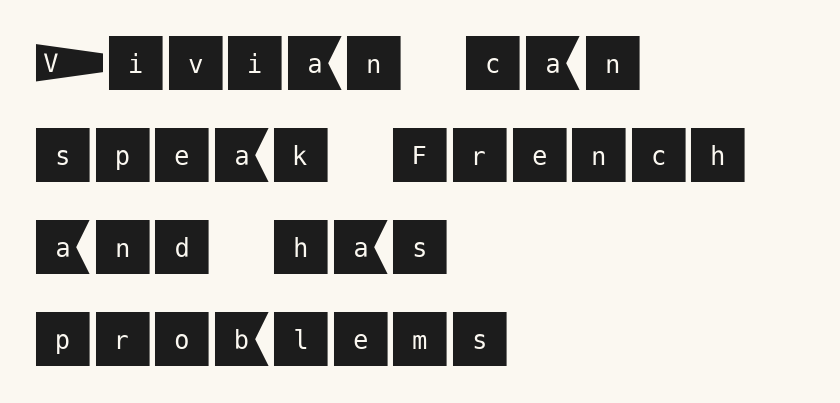
{"serif": "no", "italic": "no", "width": "normal", "stroke_contrast": "medium", "x_height": "large", "underline": "no", "align": "left", "line_spacing": "normal", "line_spacing_ratio": 1.51, "letter_spacing": "normal", "letter_spacing_em": 0.0, "glyph_px": 61}
